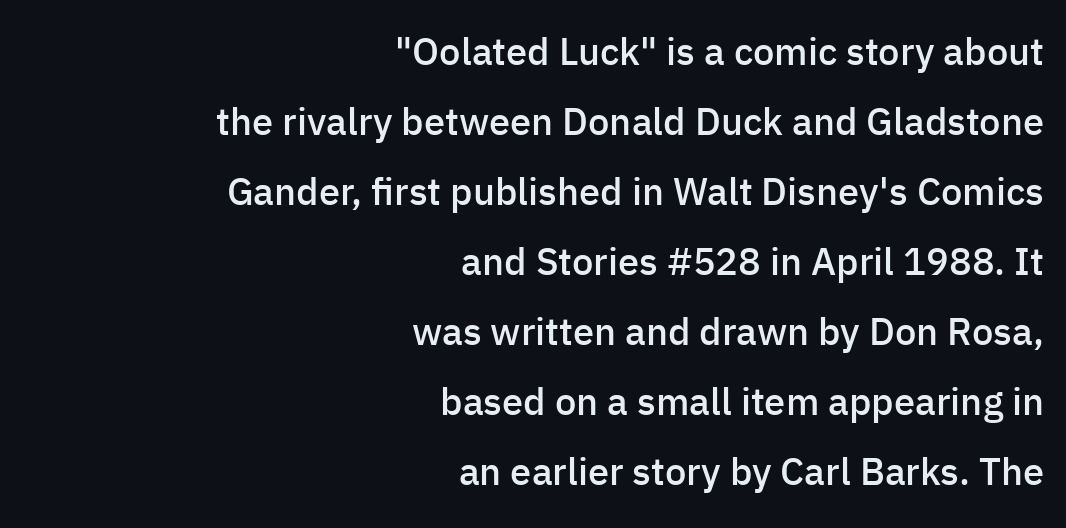
The image shows 38 px semibold sans-serif type, upright; set right-aligned, line spacing 1.84x, normal letter spacing, not underlined; low stroke contrast and a medium x-height.
